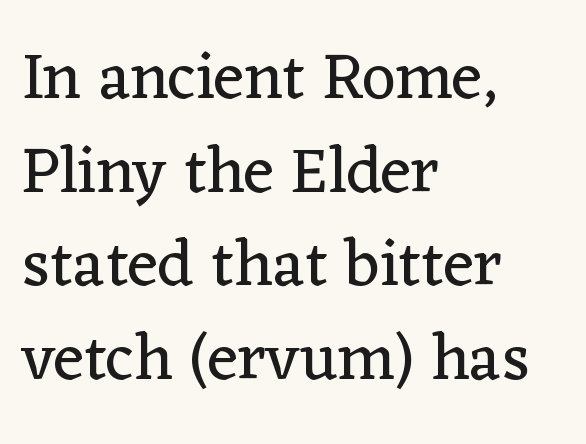
Q: Is the text bold? A: No.
Q: Is the text italic (slanted)? A: No, it is upright.
Q: Is the typeface a serif or a sans-serif typeface? A: Serif.
Q: Is the text underlined? A: No.
Q: How is the paragraph aligned? A: Left-aligned.
Q: Is the spacing between letters normal or unusually wide? A: Normal.
Q: Is the spacing between lines tight, normal or loose? A: Normal.
Q: Width (condensed, normal, or wide)? A: Normal.
Q: Stroke contrast? A: Low.
Q: x-height? A: Medium.
Q: Monospaced? A: No.
